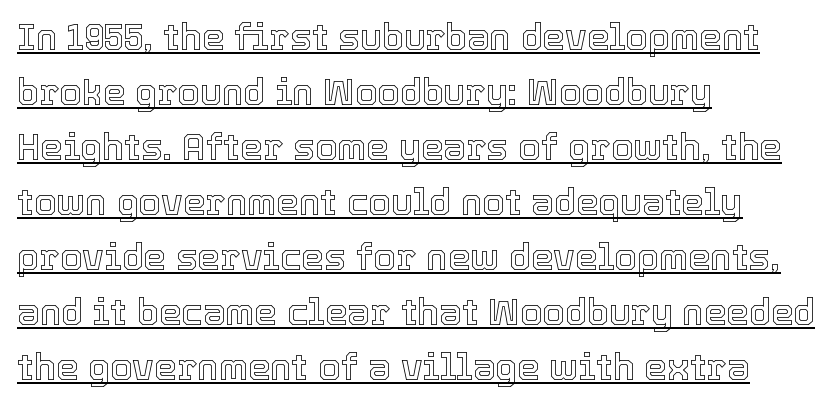
The image shows 36 px text type, upright; set left-aligned, normal line spacing (1.53x), normal letter spacing, underlined; a medium x-height.
